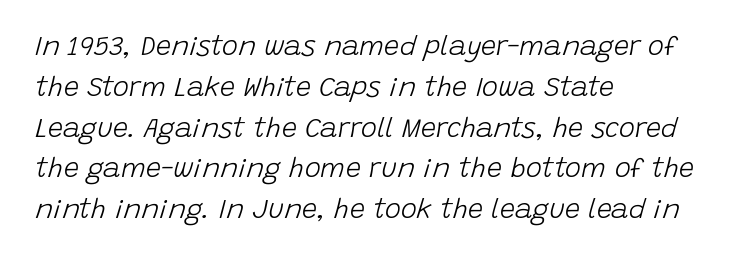
Q: Is the text bold? A: No.
Q: Is the text italic (slanted)? A: Yes, it leans right by about 15 degrees.
Q: Is the text underlined? A: No.
Q: How is the paragraph aligned? A: Left-aligned.
Q: Is the spacing between letters normal or unusually wide? A: Normal.
Q: Is the spacing between lines tight, normal or loose? A: Normal.
